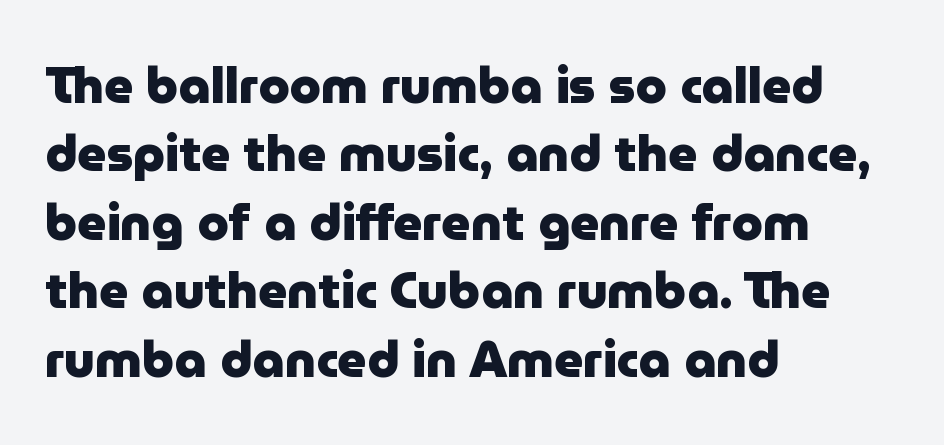
The compositor pushed each line to the left boundary. Spacing verdict: proportional, widths tailored to each character. There is no visible air inserted between adjacent glyphs. Ordinary non-slanted type is in use. What kind of face is this? One without serifs — a sans. The typesetting leans heavy: a genuine bold.
